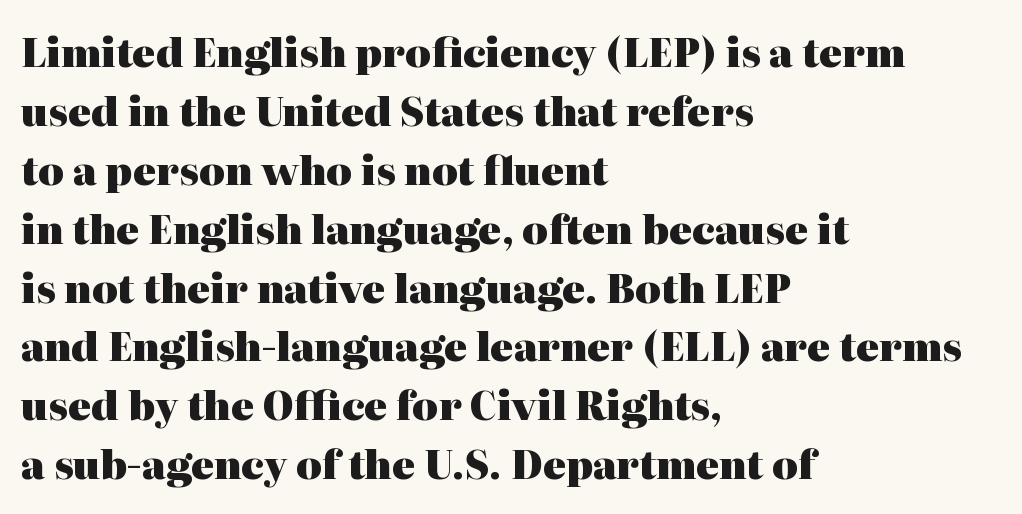
Q: Is the text bold? A: Yes.
Q: Is the text italic (slanted)? A: No, it is upright.
Q: Is the typeface a serif or a sans-serif typeface? A: Serif.
Q: Is the text underlined? A: No.
Q: How is the paragraph aligned? A: Left-aligned.
Q: Is the spacing between letters normal or unusually wide? A: Normal.
Q: Is the spacing between lines tight, normal or loose? A: Normal.
Q: Width (condensed, normal, or wide)? A: Normal.
Q: Stroke contrast? A: High.
Q: x-height? A: Medium.
Q: Monospaced? A: No.
